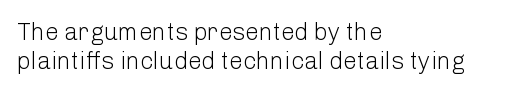
{"italic": "no", "bold": "no", "underline": "no", "align": "left", "line_spacing_ratio": 1.2, "letter_spacing": "normal", "letter_spacing_em": 0.0, "glyph_px": 24}
